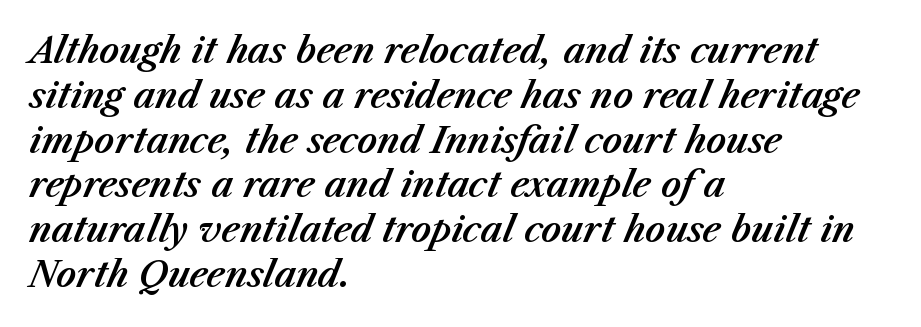
The image shows 35 px text type, italic (leaning right); set left-aligned, normal line spacing (1.28x), normal letter spacing, not underlined; medium stroke contrast and a medium x-height.
